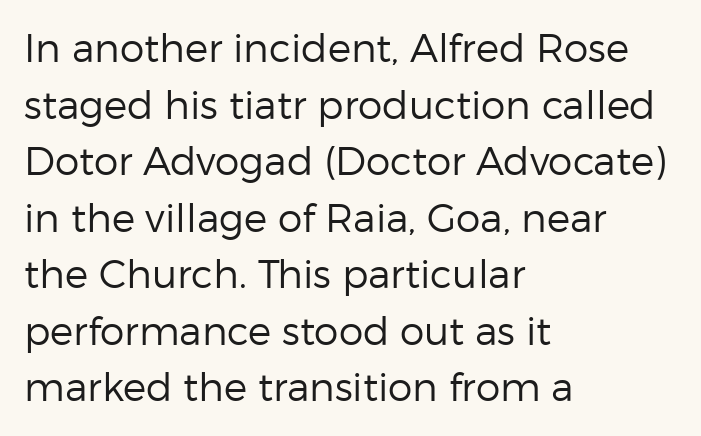
Q: Is the text bold? A: No.
Q: Is the text italic (slanted)? A: No, it is upright.
Q: Is the typeface a serif or a sans-serif typeface? A: Sans-serif.
Q: Is the text underlined? A: No.
Q: How is the paragraph aligned? A: Left-aligned.
Q: Is the spacing between letters normal or unusually wide? A: Normal.
Q: Is the spacing between lines tight, normal or loose? A: Normal.
Q: Width (condensed, normal, or wide)? A: Normal.
Q: Stroke contrast? A: Low.
Q: x-height? A: Medium.
Q: Monospaced? A: No.
